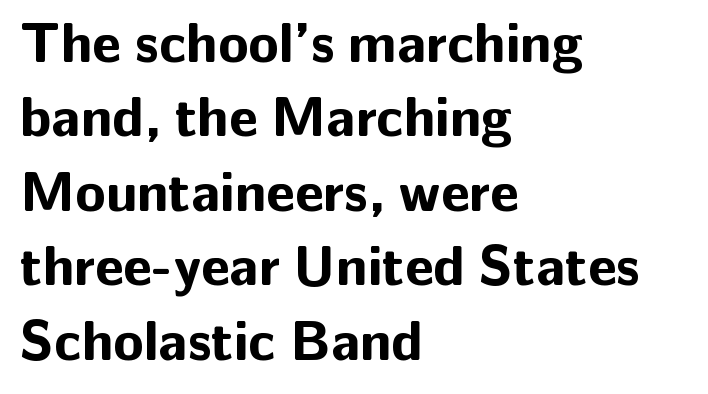
The image shows 56 px bold sans-serif type, upright; set left-aligned, normal line spacing (1.33x), normal letter spacing, not underlined; low stroke contrast and a medium x-height.
